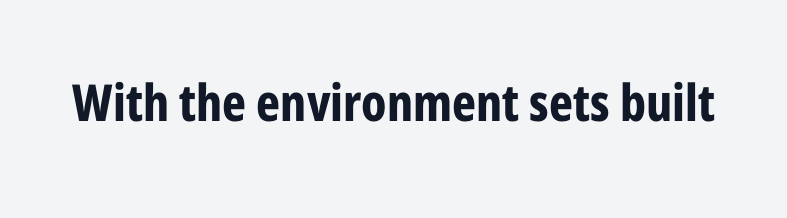
The image shows 51 px bold, condensed sans-serif type, upright; set normal letter spacing, not underlined; low stroke contrast and a medium x-height.
